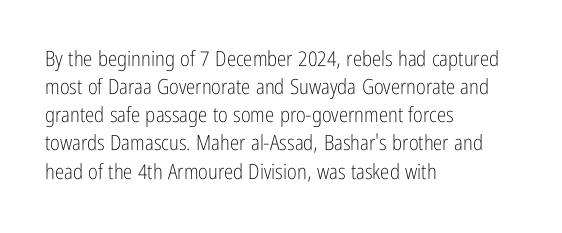
{"italic": "no", "bold": "no", "underline": "no", "align": "left", "line_spacing": "normal", "line_spacing_ratio": 1.34, "letter_spacing": "normal", "letter_spacing_em": 0.0, "glyph_px": 21}
